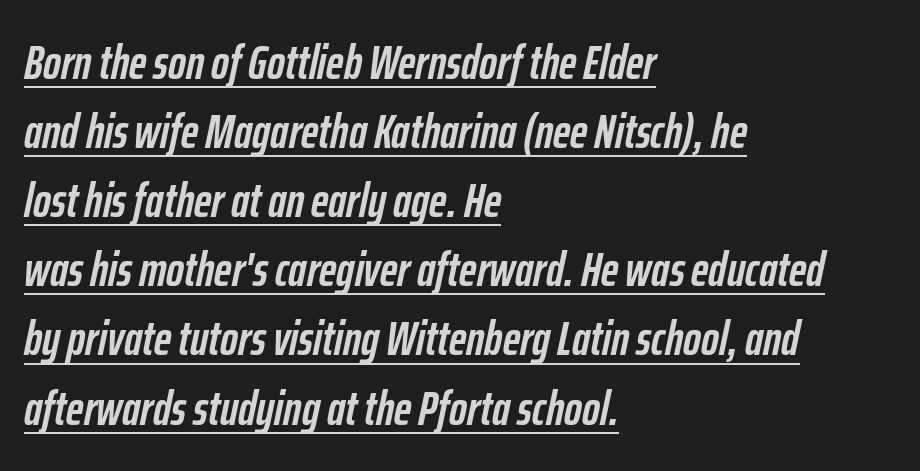
The image shows 48 px semibold, condensed type, italic (leaning right); set left-aligned, normal line spacing (1.44x), normal letter spacing, underlined; low stroke contrast and a medium x-height.
